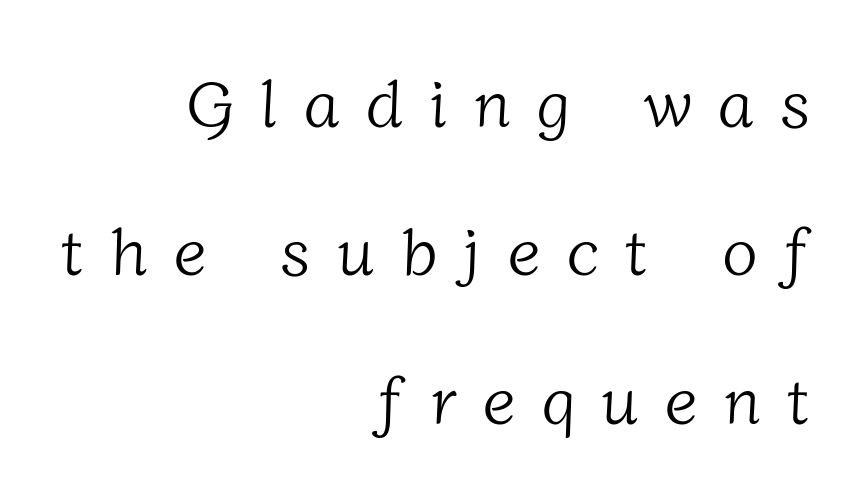
The image shows 66 px light serif type; set right-aligned, loose line spacing (2.25x), unusually wide letter spacing (+0.4 em), not underlined; low stroke contrast and a medium x-height.
